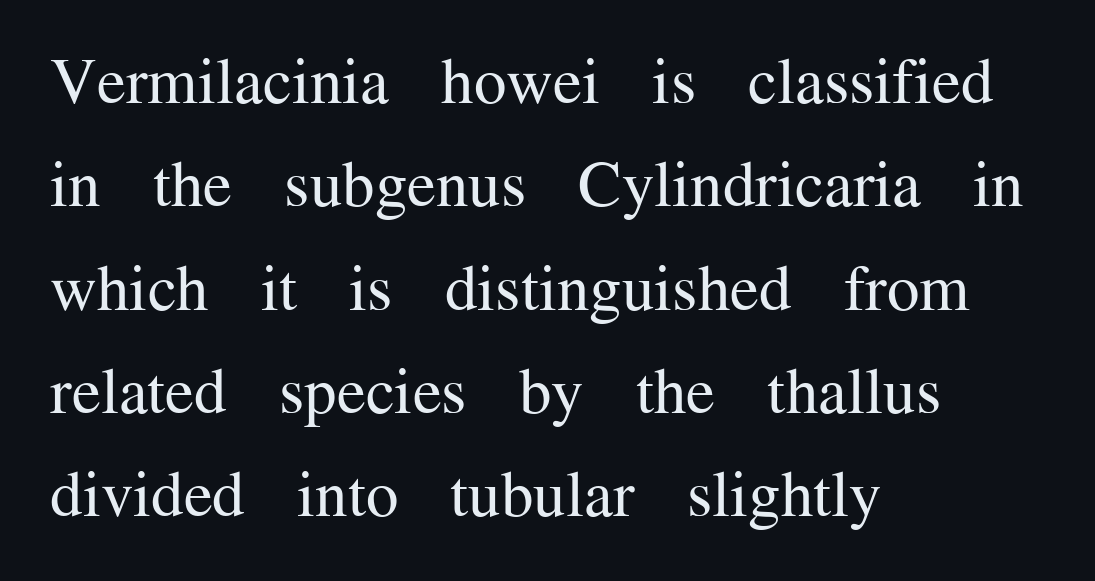
The passage shown is not underscored anywhere. Looks like regular typesetting: each glyph gets only the width it needs. What stands out about the letter spacing? Nothing — it is the standard amount. This sample is left-justified, so line endings fall wherever the words run out. Rows of type keep a routine distance in the vertical direction. Stroke mass is kept to a normal reading level or below.
